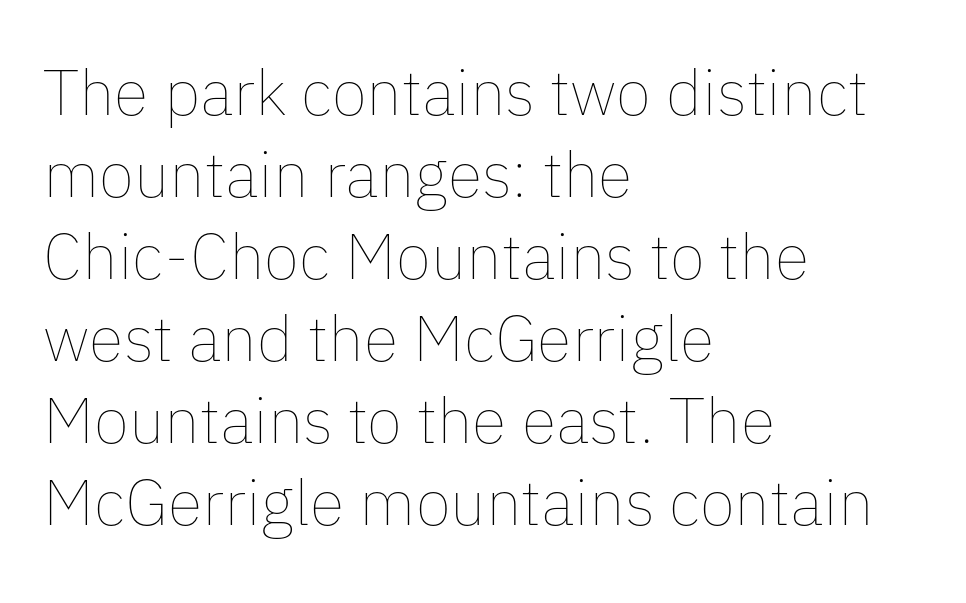
Looks like regular typesetting: each glyph gets only the width it needs. Posture: vertical. Nobody touched the tracking dial on this one. Any mark beneath the type? The region is blank. No letter is thick-stroked: the sample isn't bold. In CSS terms this would be text-align: left.
